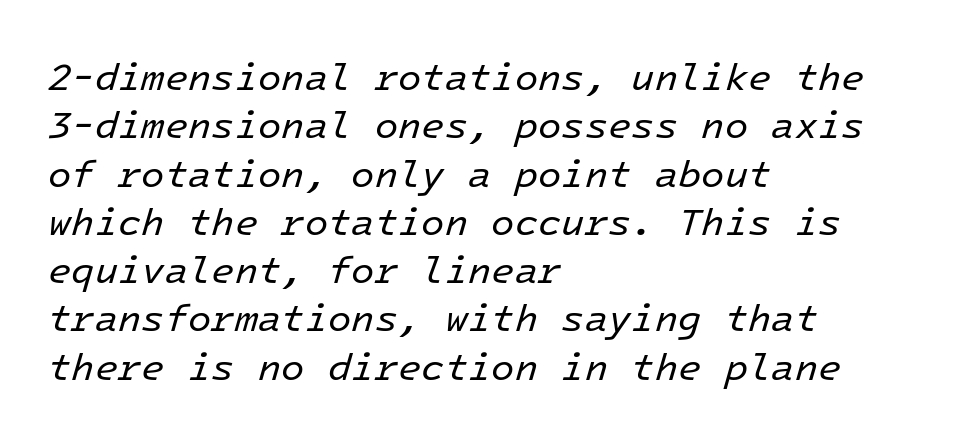
The image shows 38 px regular-weight type, italic (leaning right), monospaced; set left-aligned, normal line spacing (1.27x), normal letter spacing, not underlined; low stroke contrast and a medium x-height.
